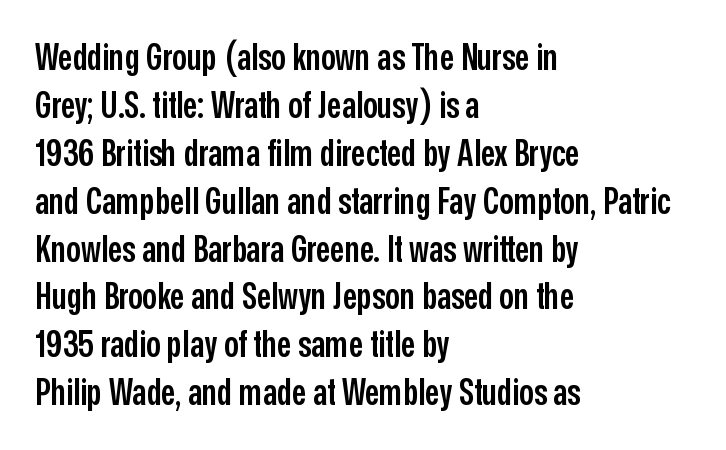
The image shows 36 px semibold, condensed sans-serif type, upright; set left-aligned, normal line spacing (1.33x), normal letter spacing, not underlined; low stroke contrast and a medium x-height.
